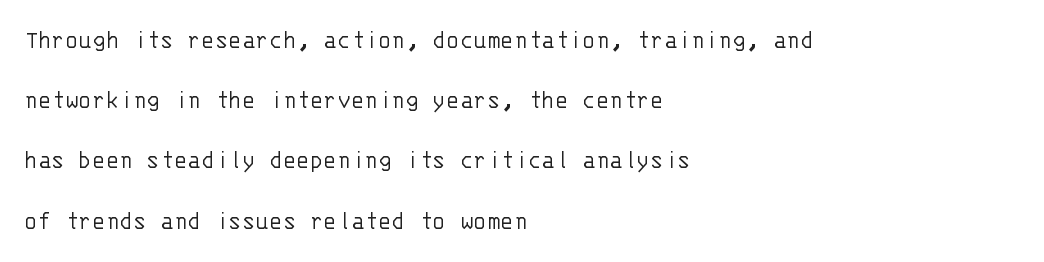
Q: Is the text bold? A: No.
Q: Is the text italic (slanted)? A: No, it is upright.
Q: Is the typeface a serif or a sans-serif typeface? A: Sans-serif.
Q: Is the text underlined? A: No.
Q: How is the paragraph aligned? A: Left-aligned.
Q: Is the spacing between letters normal or unusually wide? A: Normal.
Q: Is the spacing between lines tight, normal or loose? A: Loose.
Q: Width (condensed, normal, or wide)? A: Normal.
Q: Stroke contrast? A: Low.
Q: x-height? A: Large.
Q: Monospaced? A: Yes.
